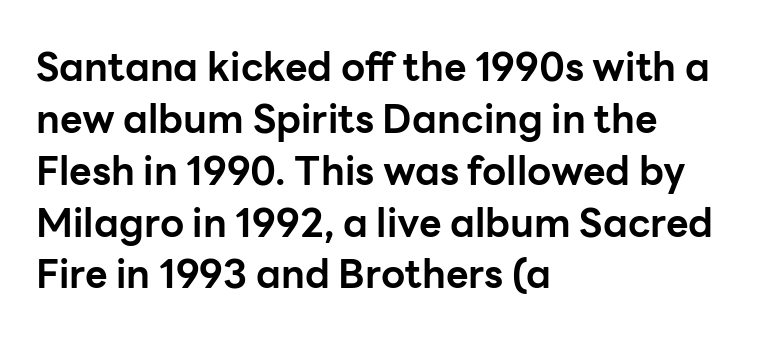
Q: Is the text bold? A: Yes.
Q: Is the text italic (slanted)? A: No, it is upright.
Q: Is the typeface a serif or a sans-serif typeface? A: Sans-serif.
Q: Is the text underlined? A: No.
Q: How is the paragraph aligned? A: Left-aligned.
Q: Is the spacing between letters normal or unusually wide? A: Normal.
Q: Is the spacing between lines tight, normal or loose? A: Normal.
Q: Width (condensed, normal, or wide)? A: Normal.
Q: Stroke contrast? A: Low.
Q: x-height? A: Medium.
Q: Monospaced? A: No.
